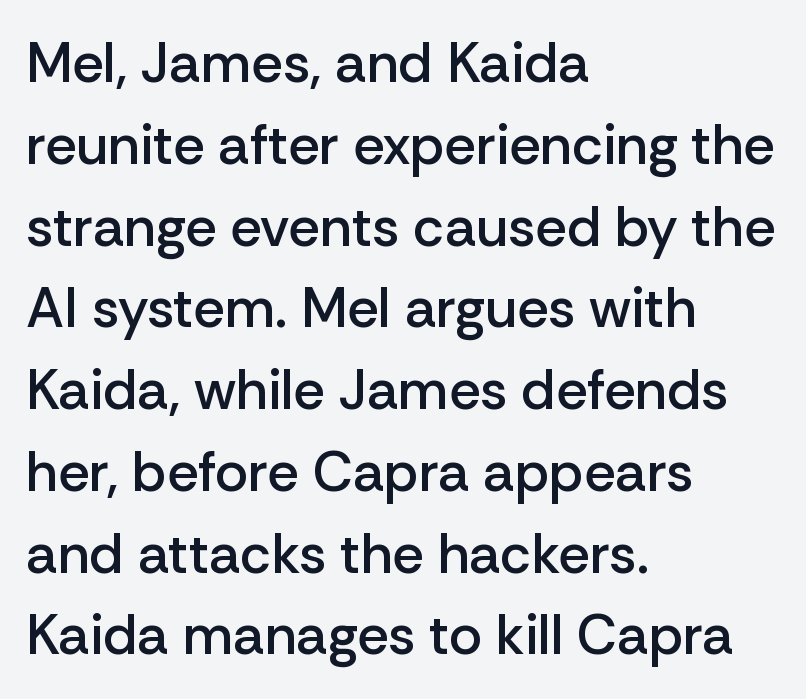
{"serif": "no", "italic": "no", "bold": "semi", "weight": "semibold", "width": "normal", "stroke_contrast": "low", "x_height": "medium", "monospaced": "no", "underline": "no", "align": "left", "line_spacing": "normal", "line_spacing_ratio": 1.46, "letter_spacing": "normal", "letter_spacing_em": 0.0, "glyph_px": 56}
